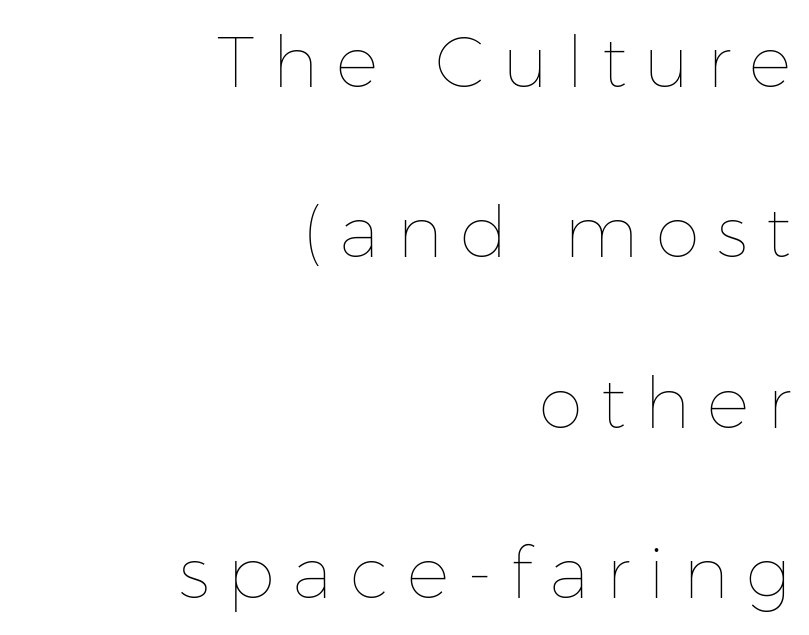
The image shows 71 px thin type, upright; set right-aligned, loose line spacing (2.4x), unusually wide letter spacing (+0.25 em), not underlined; low stroke contrast and a medium x-height.
